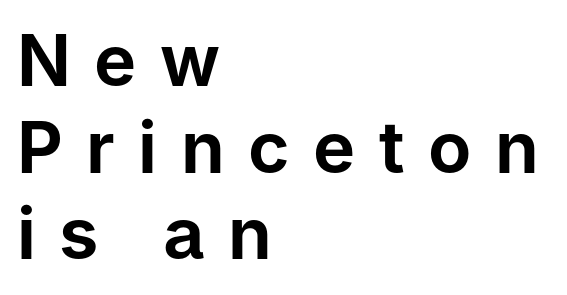
{"serif": "no", "italic": "no", "width": "normal", "stroke_contrast": "low", "x_height": "medium", "monospaced": "no", "underline": "no", "align": "left", "line_spacing_ratio": 1.22, "letter_spacing": "wide", "letter_spacing_em": 0.33, "glyph_px": 71}
